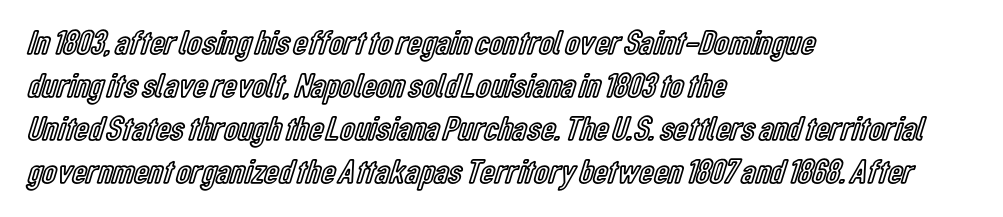
Note the varied advance widths — an 'i' is clearly narrower than an 'm'. Clear beneath every line of the passage. Caption: standard tracking, unaltered. Line beginnings align vertically; line endings do not.
